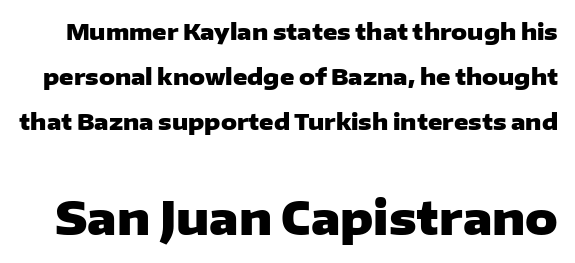
The image shows 45 px heavy, wide sans-serif type, upright; set loose line spacing (2.05x), normal letter spacing, not underlined; the second (bottom) block is 2.05x larger; low stroke contrast and a medium x-height.
